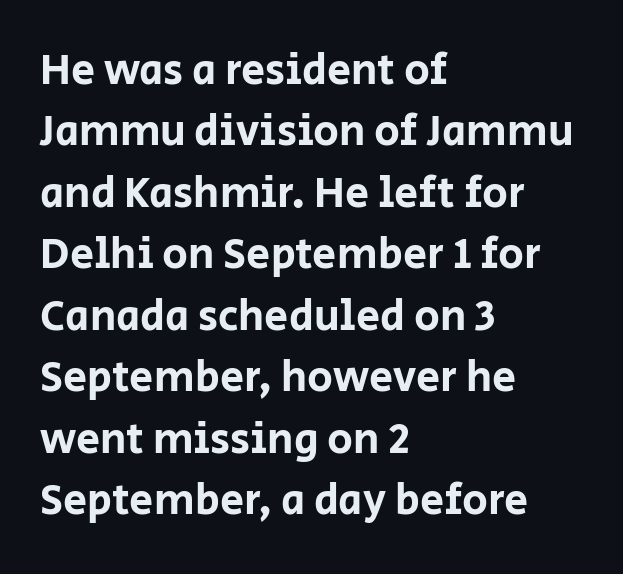
{"serif": "no", "italic": "no", "width": "normal", "stroke_contrast": "low", "x_height": "large", "monospaced": "no", "underline": "no", "align": "left", "line_spacing": "normal", "line_spacing_ratio": 1.43, "letter_spacing": "normal", "letter_spacing_em": 0.0, "glyph_px": 43}
